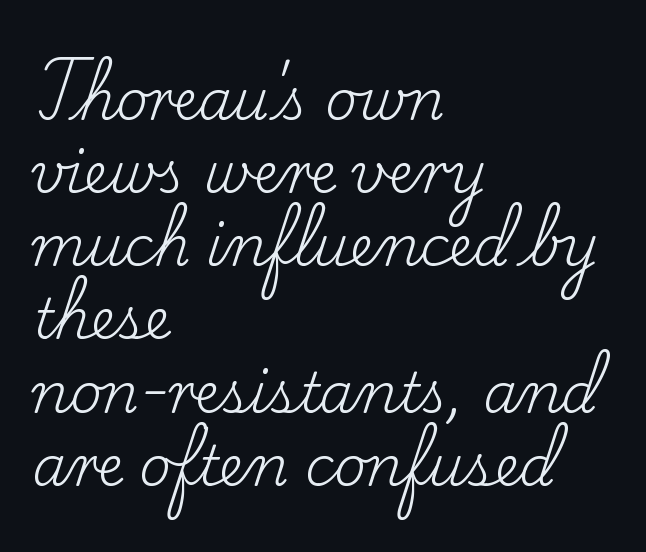
The image shows 55 px regular-weight serif type; set left-aligned, normal line spacing (1.33x), normal letter spacing, not underlined; low stroke contrast and a small x-height.
